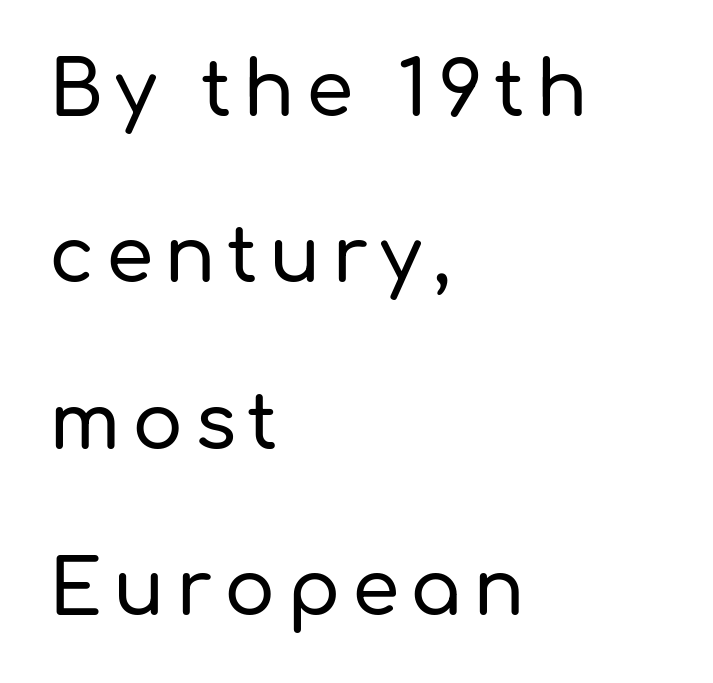
No feet cap the strokes, marking this as sans-serif type. Every character sits straight up, as roman type does. The string is rendered with underlining switched off. A typesetter would call this proportional, since set widths differ per character. Which margin do the lines hug? The left one — the right edge is uneven. A typesetter would call this leading open, well beyond the default.
